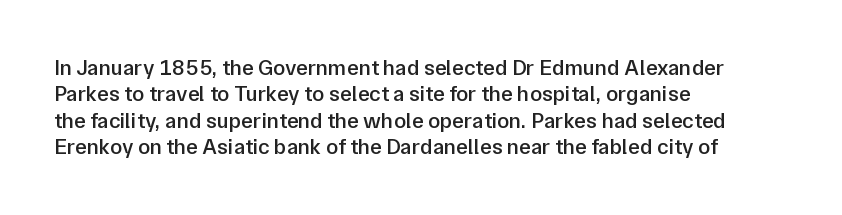
In terms of posture, this sample is upright. Does the copy run flush right? No — it runs flush left. Each word holds together tightly as a unit, with standard inter-letter gaps. Just letters on the line, the space beneath them empty. On the weight axis this lands at semibold, roughly 600.
